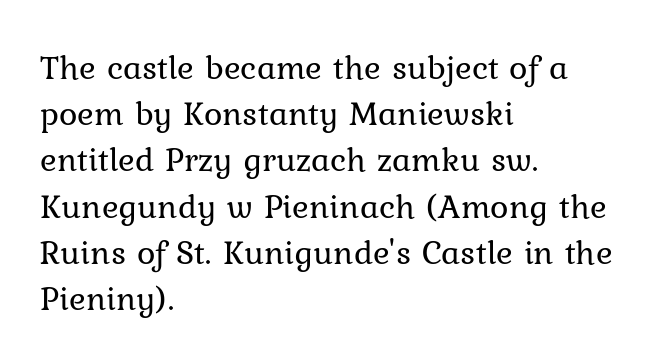
Q: Is the text bold? A: No.
Q: Is the text italic (slanted)? A: No, it is upright.
Q: Is the typeface a serif or a sans-serif typeface? A: Serif.
Q: Is the text underlined? A: No.
Q: How is the paragraph aligned? A: Left-aligned.
Q: Is the spacing between letters normal or unusually wide? A: Normal.
Q: Is the spacing between lines tight, normal or loose? A: Normal.
Q: Width (condensed, normal, or wide)? A: Normal.
Q: Stroke contrast? A: Low.
Q: x-height? A: Medium.
Q: Monospaced? A: No.
